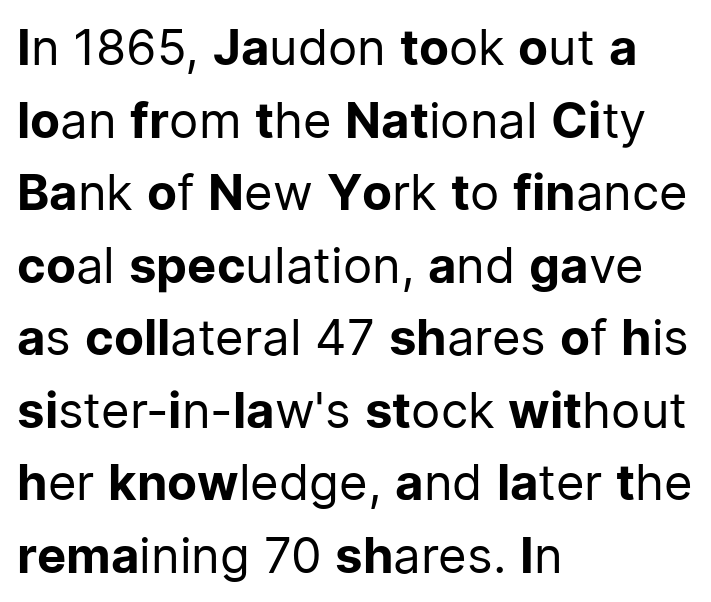
{"serif": "no", "italic": "no", "bold": "no", "weight": "regular", "width": "normal", "stroke_contrast": "low", "x_height": "medium", "monospaced": "no", "underline": "no", "align": "left", "line_spacing": "normal", "line_spacing_ratio": 1.48, "letter_spacing": "normal", "letter_spacing_em": 0.0, "glyph_px": 49}
